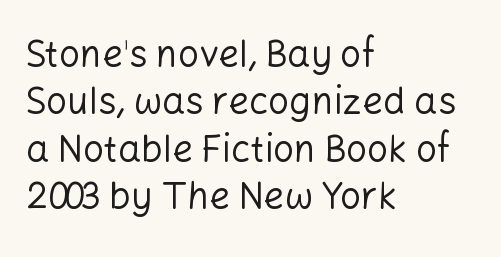
How would I describe the line gaps? Plain and ordinary. Check under the words: just untouched page. Glyph-to-glyph distance matches everyday printed text. Nope, no serifs anywhere on these letters.
